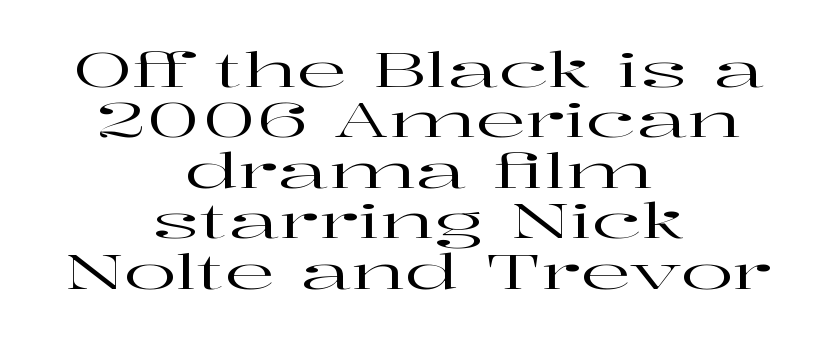
The image shows 49 px wide serif type, upright; set centered, tight line spacing (1.03x), normal letter spacing, not underlined; high stroke contrast and a medium x-height.
